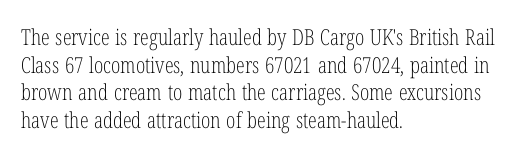
The typeface has the unassuming heft of standard copy or less. Vertical strokes here are truly vertical. A clean baseline with only descenders dipping below it. Default kerning and tracking; the words read as compact shapes.
